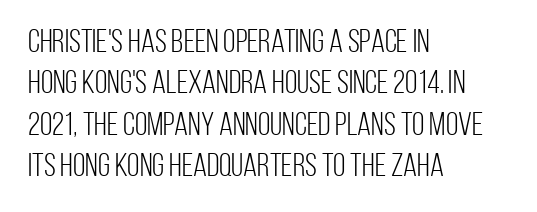
{"serif": "no", "italic": "no", "bold": "no", "weight": "light", "width": "condensed", "stroke_contrast": "low", "x_height": "large", "monospaced": "no", "underline": "no", "align": "left", "line_spacing": "normal", "line_spacing_ratio": 1.29, "letter_spacing": "normal", "letter_spacing_em": 0.0, "glyph_px": 32}
